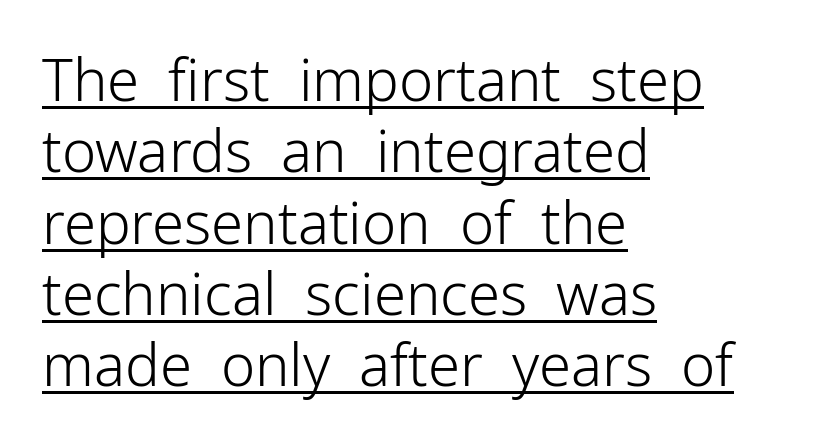
A rule runs beneath these lines of type. The passage shown is typed in a proportional face where columns would drift. The paragraph has a hard left edge and a soft right edge. The lettering holds an erect, upright posture throughout. Each word holds together tightly as a unit, with standard inter-letter gaps.
